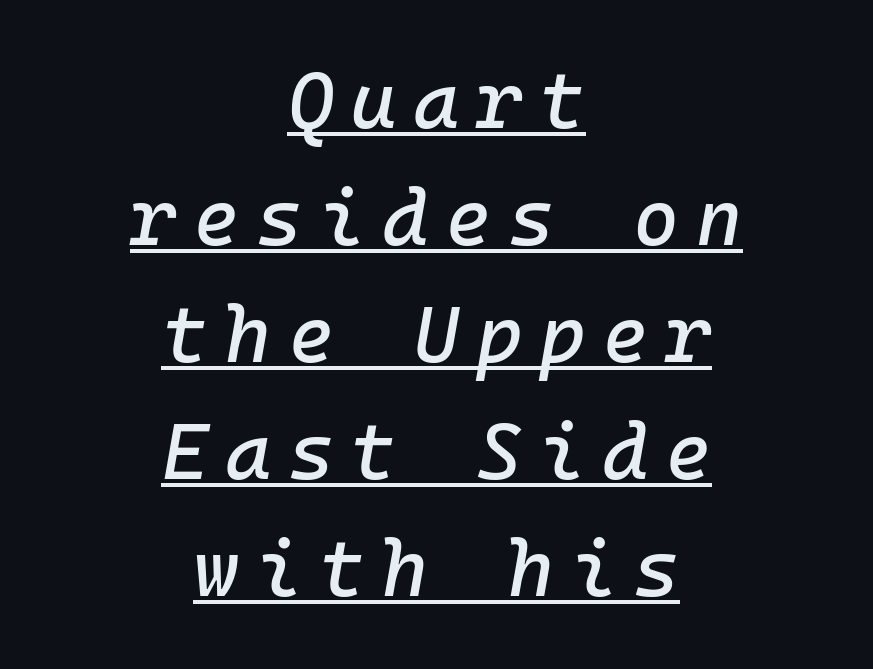
The image shows 79 px text type, italic (leaning right), monospaced; set centered, normal line spacing (1.48x), unusually wide letter spacing (+0.21 em), underlined; low stroke contrast and a medium x-height.
